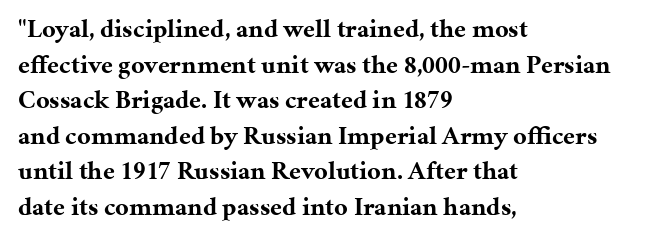
{"italic": "no", "bold": "yes", "underline": "no", "align": "left", "line_spacing": "normal", "line_spacing_ratio": 1.37, "letter_spacing": "normal", "letter_spacing_em": 0.0, "glyph_px": 26}
